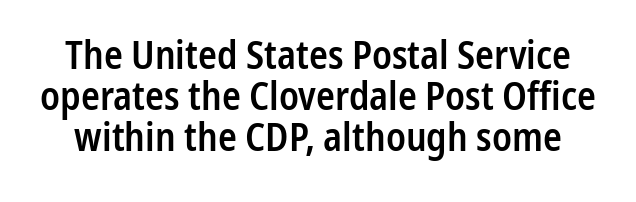
Q: Is the text bold? A: Semi-bold.
Q: Is the text italic (slanted)? A: No, it is upright.
Q: Is the typeface a serif or a sans-serif typeface? A: Sans-serif.
Q: Is the text underlined? A: No.
Q: How is the paragraph aligned? A: Centered.
Q: Is the spacing between letters normal or unusually wide? A: Normal.
Q: Is the spacing between lines tight, normal or loose? A: Tight.
Q: Width (condensed, normal, or wide)? A: Condensed.
Q: Stroke contrast? A: Low.
Q: x-height? A: Medium.
Q: Monospaced? A: No.
